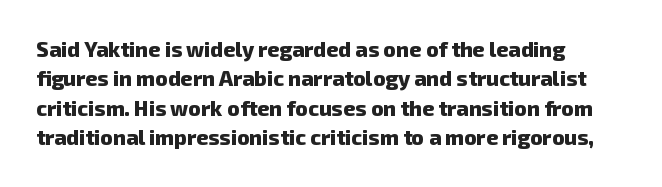
Q: Is the text bold? A: Yes.
Q: Is the text underlined? A: No.
Q: How is the paragraph aligned? A: Left-aligned.
Q: Is the spacing between letters normal or unusually wide? A: Normal.
Q: Is the spacing between lines tight, normal or loose? A: Normal.
